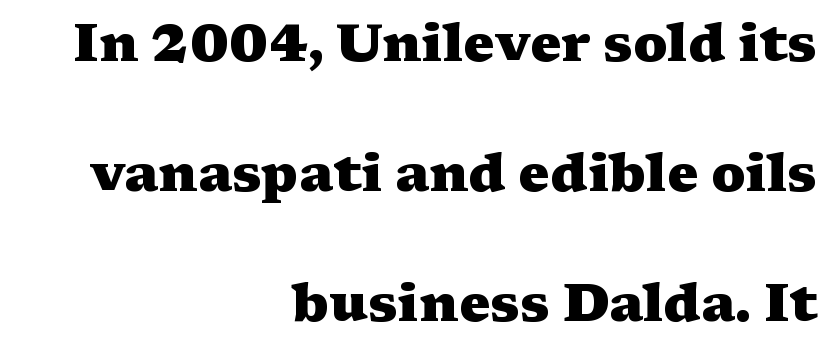
The image shows 53 px heavy, wide serif type, upright; set right-aligned, loose line spacing (2.45x), normal letter spacing, not underlined; medium stroke contrast and a medium x-height.
